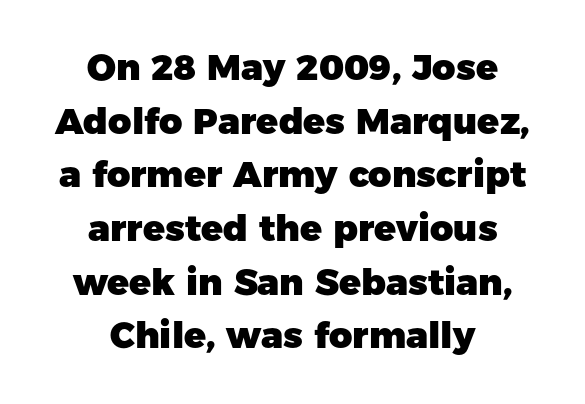
Q: Is the text bold? A: Yes.
Q: Is the text italic (slanted)? A: No, it is upright.
Q: Is the typeface a serif or a sans-serif typeface? A: Sans-serif.
Q: Is the text underlined? A: No.
Q: How is the paragraph aligned? A: Centered.
Q: Is the spacing between letters normal or unusually wide? A: Normal.
Q: Is the spacing between lines tight, normal or loose? A: Normal.
Q: Width (condensed, normal, or wide)? A: Normal.
Q: Stroke contrast? A: Low.
Q: x-height? A: Medium.
Q: Monospaced? A: No.
